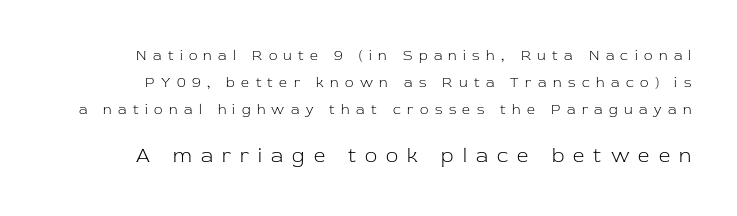
{"italic": "no", "bold": "no", "underline": "no", "line_spacing": "loose", "line_spacing_ratio": 1.93, "letter_spacing": "wide", "letter_spacing_em": 0.46, "larger_block": "second", "size_ratio": 1.43, "glyph_px": 20}
